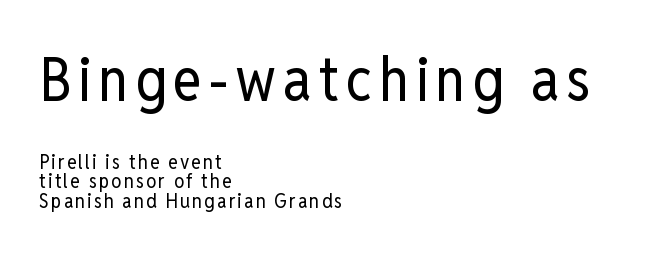
{"serif": "no", "italic": "no", "bold": "no", "weight": "regular", "width": "condensed", "stroke_contrast": "low", "x_height": "medium", "monospaced": "no", "underline": "no", "align": "left", "line_spacing": "tight", "line_spacing_ratio": 0.98, "larger_block": "first", "size_ratio": 3.05, "glyph_px": 61}
